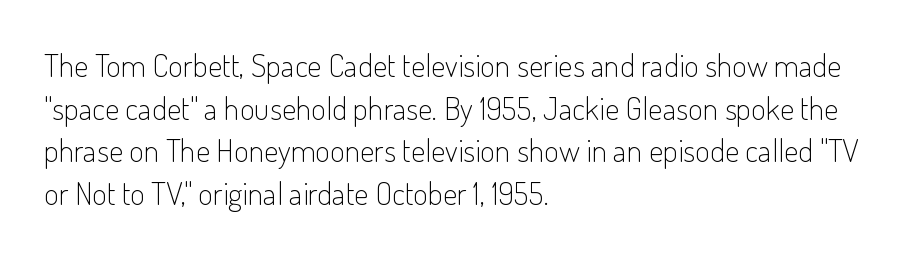
The image shows 32 px light, condensed sans-serif type, upright; set left-aligned, normal line spacing (1.33x), normal letter spacing, not underlined; low stroke contrast and a small x-height.
